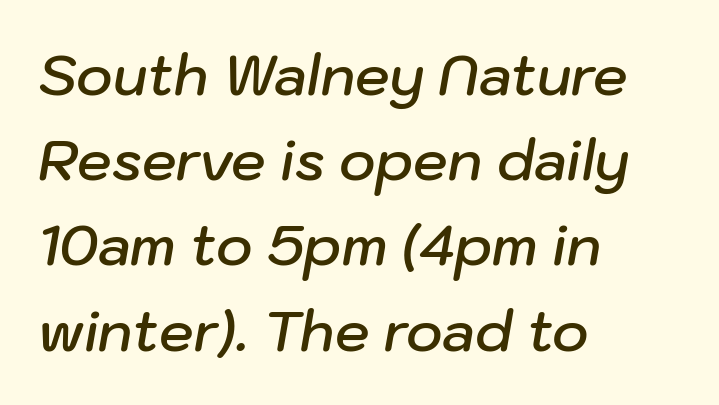
The image shows 55 px semibold type, italic (leaning right); set left-aligned, normal line spacing (1.55x), normal letter spacing, not underlined; low stroke contrast and a medium x-height.
